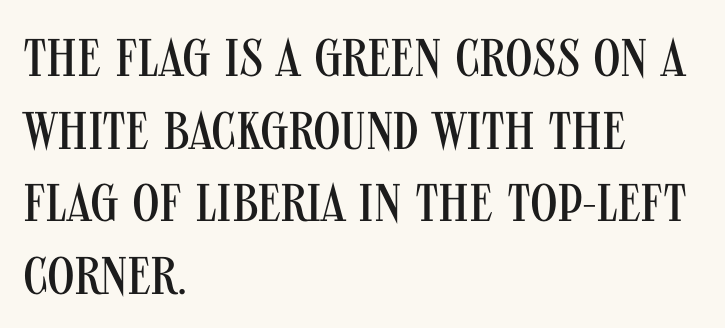
{"serif": "no", "italic": "no", "bold": "no", "weight": "regular", "width": "condensed", "stroke_contrast": "medium", "x_height": "large", "monospaced": "no", "underline": "no", "align": "left", "line_spacing": "normal", "line_spacing_ratio": 1.37, "letter_spacing": "normal", "letter_spacing_em": 0.0, "glyph_px": 53}
